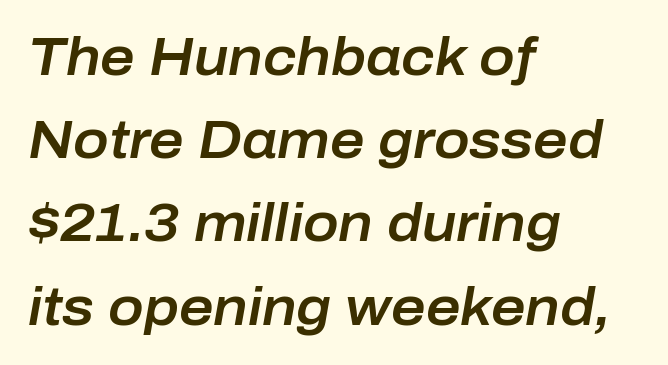
The image shows 53 px text type, italic (leaning right); set left-aligned, normal line spacing (1.57x), normal letter spacing, not underlined; low stroke contrast and a medium x-height.
